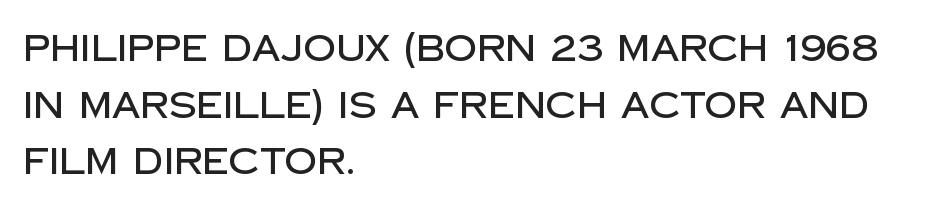
The image shows 36 px sans-serif type, upright; set left-aligned, normal line spacing (1.57x), normal letter spacing, not underlined; low stroke contrast and a large x-height.
